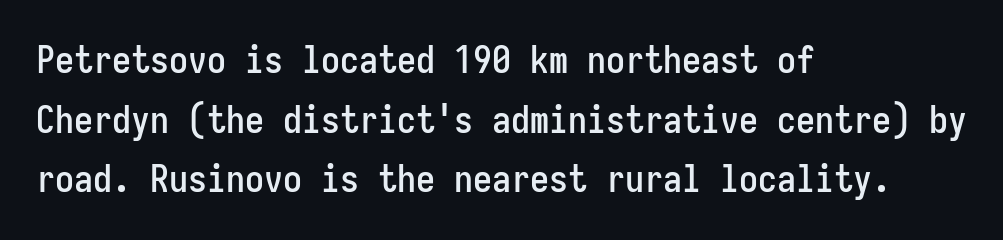
{"serif": "no", "italic": "no", "width": "condensed", "stroke_contrast": "low", "x_height": "medium", "monospaced": "yes", "underline": "no", "align": "left", "line_spacing": "normal", "line_spacing_ratio": 1.57, "letter_spacing": "normal", "letter_spacing_em": 0.0, "glyph_px": 38}
